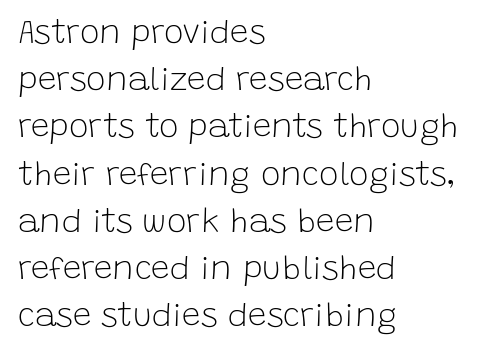
No extra ink here — the face is not bold. Unmarked baselines from the first word to the last. Are there feet on the stems? There aren't — it's a sans. Posture: vertical. Horizontal alignment here is leftward, the default for most running prose.
